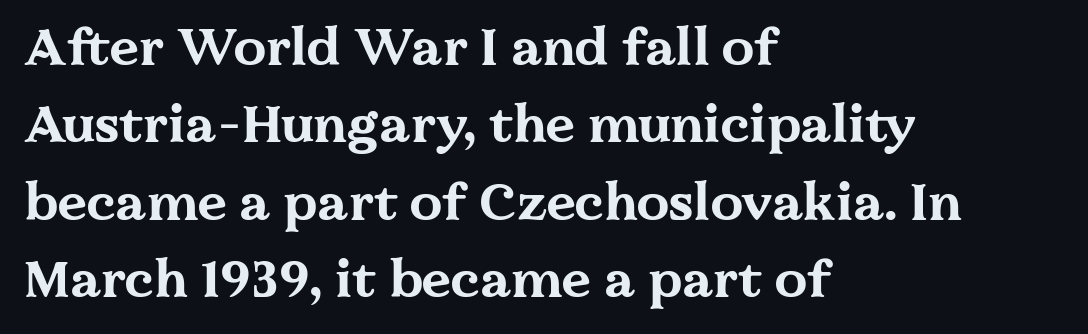
The image shows 52 px bold, wide serif type, upright; set left-aligned, normal line spacing (1.49x), normal letter spacing, not underlined; medium stroke contrast and a medium x-height.
